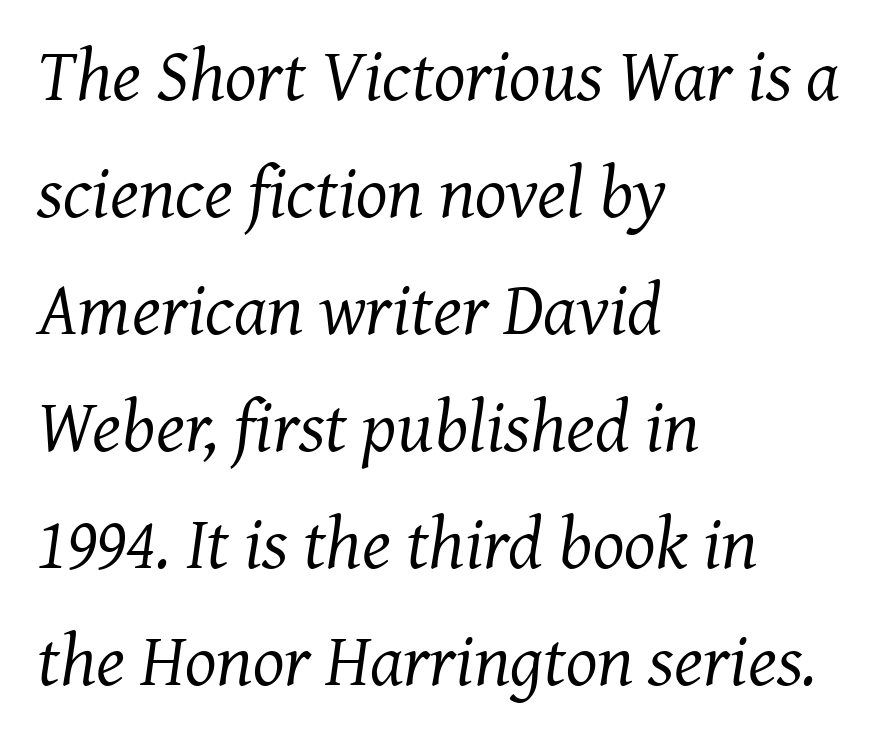
Each letter's strokes conclude with small projecting serifs. Designer's note — italics engaged. Unbolded letterforms with no extra heft. The passage shown is typed in a proportional face where columns would drift. Does extra space separate the letters? No, they use regular spacing. Regarding leading, the lines here are spaced in the standard way.
